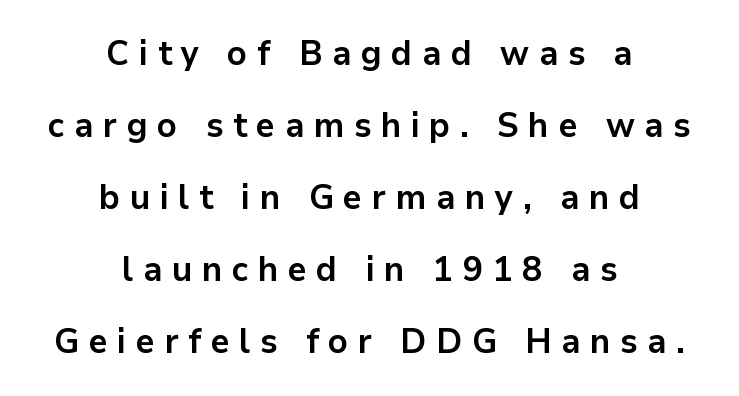
What weight is shown? A full bold with thick strokes. Posture: upright roman. This block would shrink considerably if given ordinary leading; it's expanded now. Nobody drew a line under any word here.
